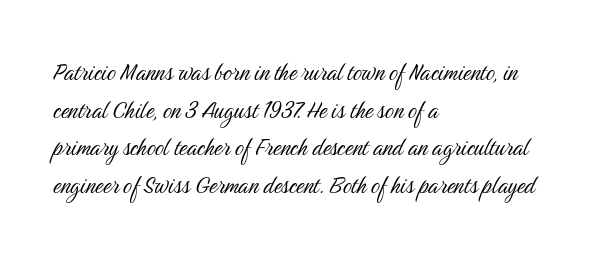
{"serif": "no", "bold": "no", "weight": "light", "width": "condensed", "stroke_contrast": "medium", "x_height": "medium", "monospaced": "no", "underline": "no", "align": "left", "line_spacing": "normal", "line_spacing_ratio": 1.34, "letter_spacing": "normal", "letter_spacing_em": 0.0, "glyph_px": 28}
